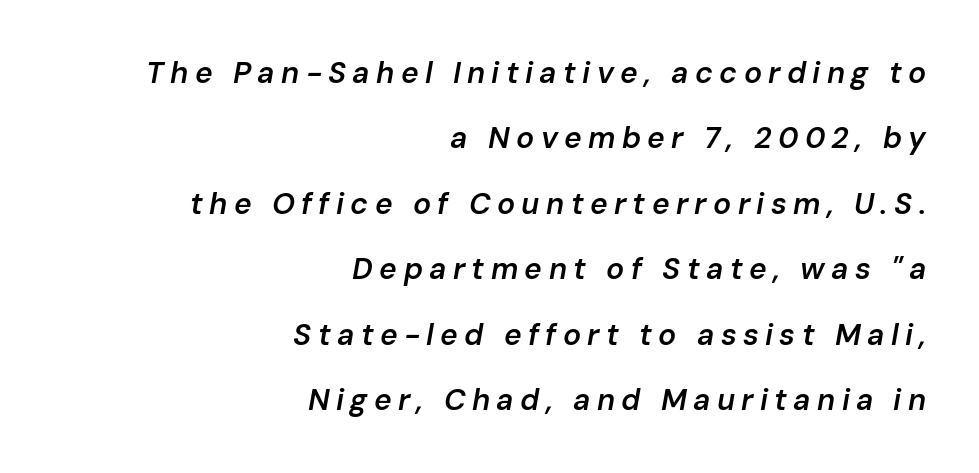
Honestly, the rows look like they've been pulled way apart. What weight is shown? A semibold, between regular and bold. Students, note that the glyphs here are deliberately spaced far apart. It's the slanting kind of type. Glance below the letters and you will spot only blank space. Character widths vary here, with narrow letters taking less room than wide ones.
